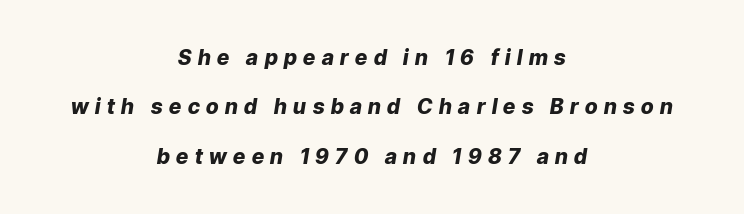
Q: Is the text bold? A: Yes.
Q: Is the text italic (slanted)? A: Yes, it leans right by about 9 degrees.
Q: Is the text underlined? A: No.
Q: How is the paragraph aligned? A: Centered.
Q: Is the spacing between letters normal or unusually wide? A: Unusually wide.
Q: Is the spacing between lines tight, normal or loose? A: Loose.
